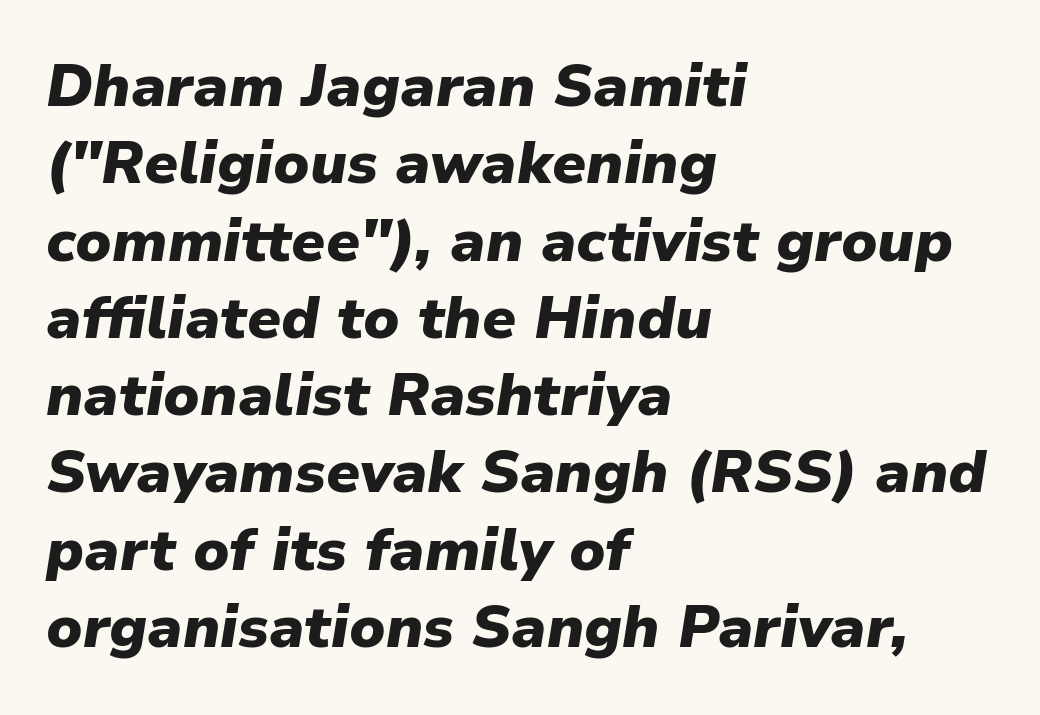
{"italic": "yes", "lean": "right", "slant_degrees": 9, "bold": "yes", "weight": "heavy", "width": "normal", "stroke_contrast": "low", "x_height": "medium", "monospaced": "no", "underline": "no", "align": "left", "line_spacing": "normal", "line_spacing_ratio": 1.31, "letter_spacing": "normal", "letter_spacing_em": 0.0, "glyph_px": 59}
